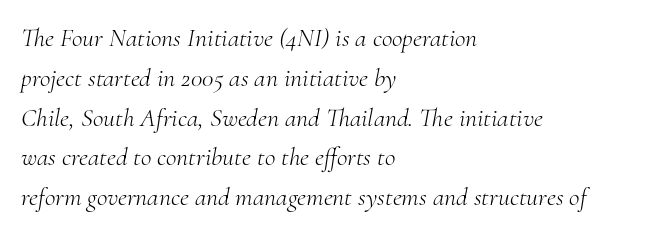
Normally led — the rows are evenly, conventionally spaced. The rendering anchors every line to the left-hand side. Characters follow at the spacing the type designer built in. An italicized treatment has been applied to the whole sample. Letters have the restrained weight of plain body copy at most.
